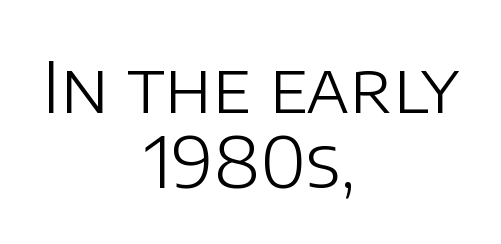
The image shows 70 px light sans-serif type, upright; set centered, tight line spacing (1.07x), normal letter spacing, not underlined; low stroke contrast and a large x-height.
